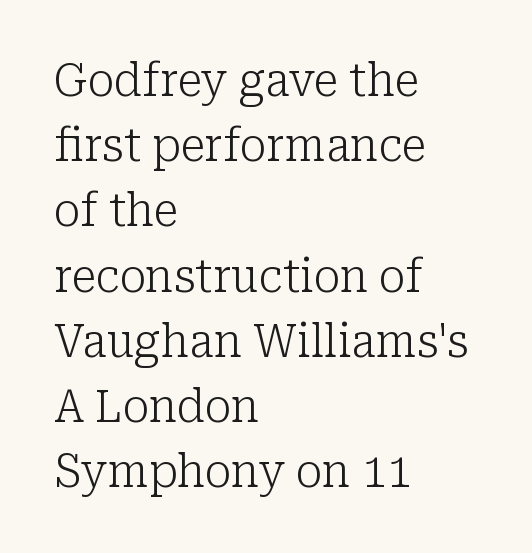
{"serif": "yes", "italic": "no", "bold": "no", "weight": "light", "width": "normal", "stroke_contrast": "low", "x_height": "medium", "monospaced": "no", "underline": "no", "align": "left", "line_spacing": "normal", "line_spacing_ratio": 1.45, "letter_spacing": "normal", "letter_spacing_em": 0.0, "glyph_px": 45}
